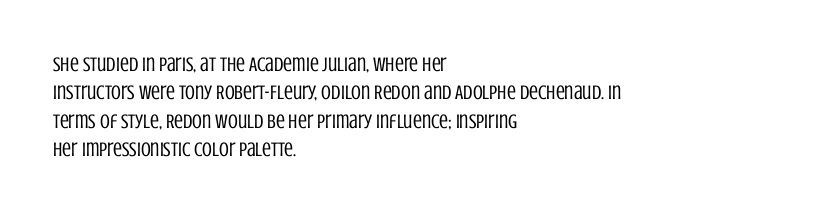
The image shows 20 px text type, upright; set left-aligned, normal line spacing (1.42x), normal letter spacing, not underlined.
